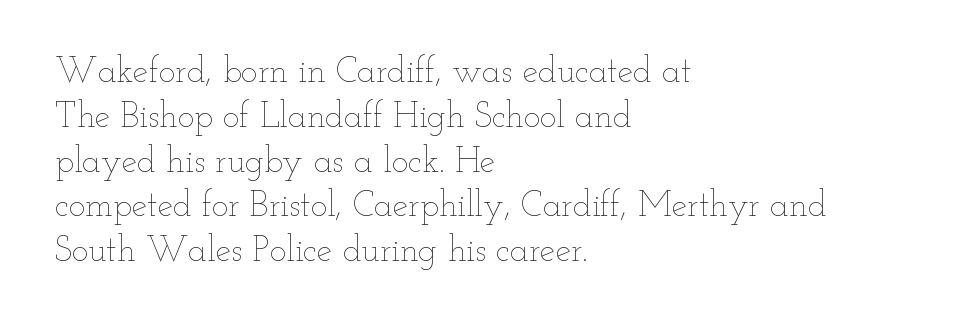
Looks like regular typesetting: each glyph gets only the width it needs. Tall strokes in this sample are plumb rather than angled. One glance says typical: line gaps are just what's usual. The foot of each line stays bare and open. Does the copy run flush right? No — it runs flush left.
